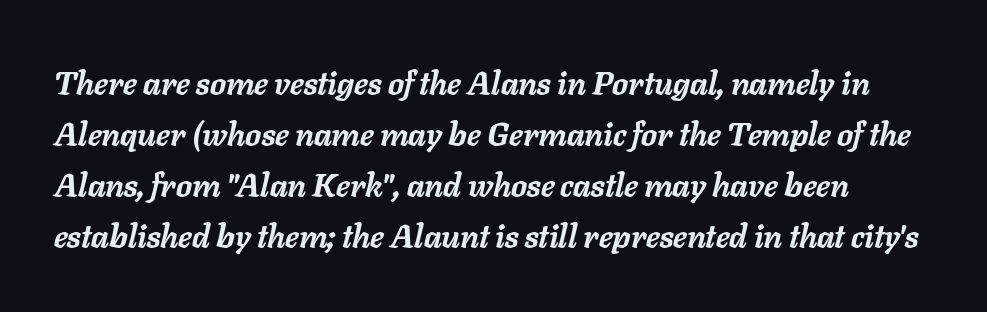
Q: Is the text bold? A: Yes.
Q: Is the text italic (slanted)? A: Yes, it leans right by about 11 degrees.
Q: Is the text underlined? A: No.
Q: Is the spacing between letters normal or unusually wide? A: Normal.
Q: Is the spacing between lines tight, normal or loose? A: Normal.
Q: Width (condensed, normal, or wide)? A: Normal.
Q: Stroke contrast? A: Low.
Q: x-height? A: Medium.
Q: Monospaced? A: No.
